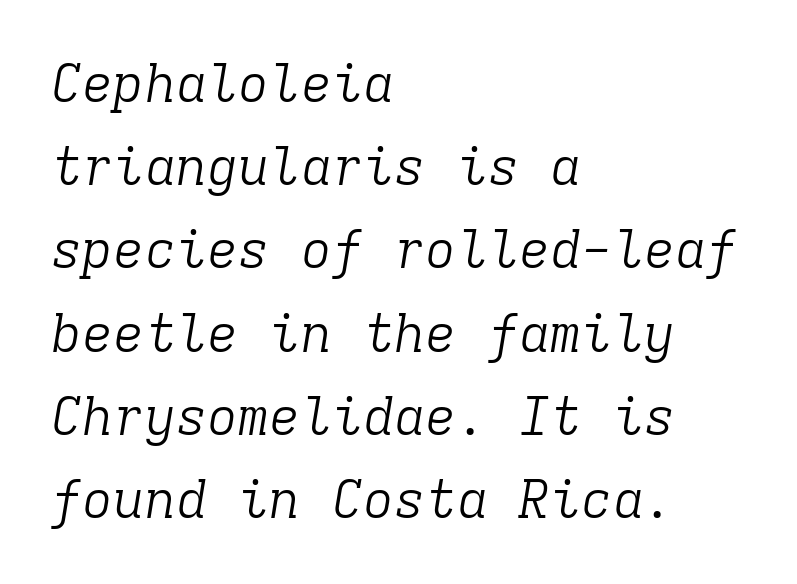
Q: Is the text bold? A: No.
Q: Is the text italic (slanted)? A: Yes, it leans right by about 9 degrees.
Q: Is the typeface a serif or a sans-serif typeface? A: Serif.
Q: Is the text underlined? A: No.
Q: How is the paragraph aligned? A: Left-aligned.
Q: Is the spacing between letters normal or unusually wide? A: Normal.
Q: Is the spacing between lines tight, normal or loose? A: Normal.
Q: Width (condensed, normal, or wide)? A: Normal.
Q: Stroke contrast? A: Low.
Q: x-height? A: Medium.
Q: Monospaced? A: Yes.
